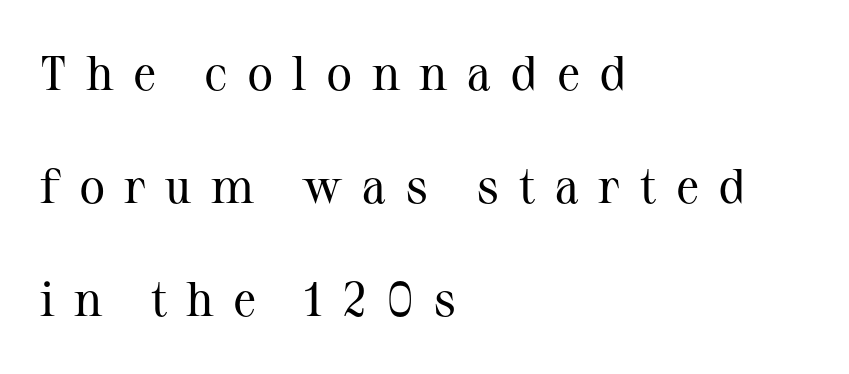
Q: Is the text bold? A: No.
Q: Is the text italic (slanted)? A: No, it is upright.
Q: Is the typeface a serif or a sans-serif typeface? A: Serif.
Q: Is the text underlined? A: No.
Q: How is the paragraph aligned? A: Left-aligned.
Q: Is the spacing between letters normal or unusually wide? A: Unusually wide.
Q: Is the spacing between lines tight, normal or loose? A: Loose.
Q: Width (condensed, normal, or wide)? A: Normal.
Q: Stroke contrast? A: Medium.
Q: x-height? A: Medium.
Q: Monospaced? A: No.
